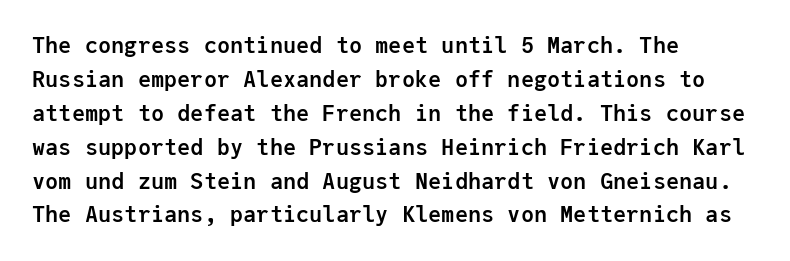
Q: Is the text bold? A: Yes.
Q: Is the text italic (slanted)? A: No, it is upright.
Q: Is the text underlined? A: No.
Q: How is the paragraph aligned? A: Left-aligned.
Q: Is the spacing between letters normal or unusually wide? A: Normal.
Q: Is the spacing between lines tight, normal or loose? A: Normal.
